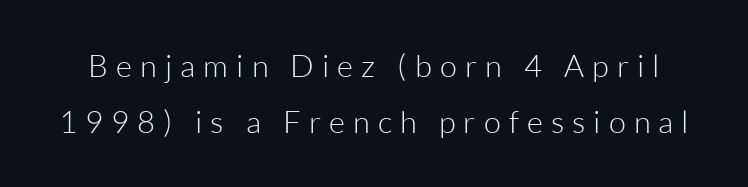
Varying glyph widths throughout — classic text-font behaviour. The characters display no serif detailing; their extremities are plain. Inter-character spacing is expanded well beyond the font's built-in metrics. Underlining? Definitely not there. The letters stand upright; this is a roman face.
